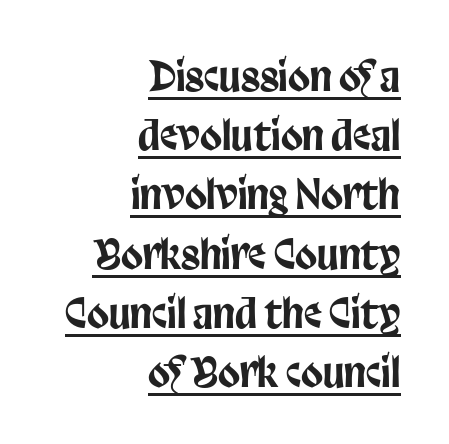
The image shows 40 px condensed sans-serif type, upright; set right-aligned, normal line spacing (1.48x), normal letter spacing, underlined; low stroke contrast and a large x-height.
